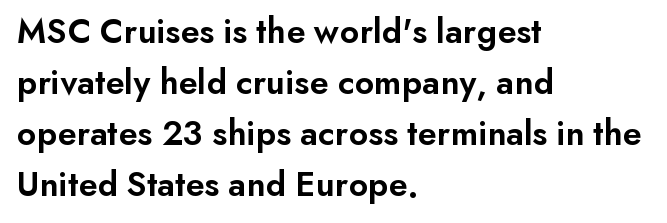
Q: Is the text bold? A: Semi-bold.
Q: Is the text italic (slanted)? A: No, it is upright.
Q: Is the typeface a serif or a sans-serif typeface? A: Sans-serif.
Q: Is the text underlined? A: No.
Q: How is the paragraph aligned? A: Left-aligned.
Q: Is the spacing between letters normal or unusually wide? A: Normal.
Q: Is the spacing between lines tight, normal or loose? A: Normal.
Q: Width (condensed, normal, or wide)? A: Normal.
Q: Stroke contrast? A: Low.
Q: x-height? A: Small.
Q: Monospaced? A: No.
